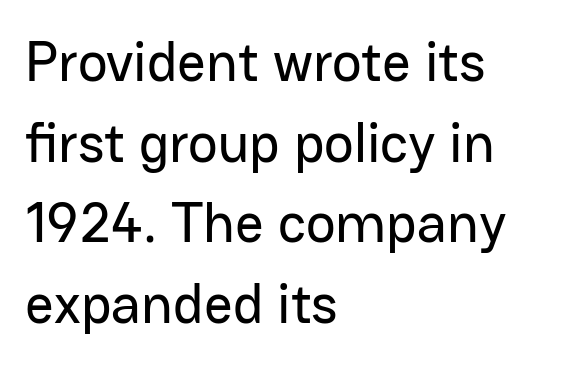
{"serif": "no", "italic": "no", "width": "normal", "stroke_contrast": "low", "x_height": "medium", "monospaced": "no", "underline": "no", "align": "left", "line_spacing": "normal", "line_spacing_ratio": 1.44, "letter_spacing": "normal", "letter_spacing_em": 0.0, "glyph_px": 56}
